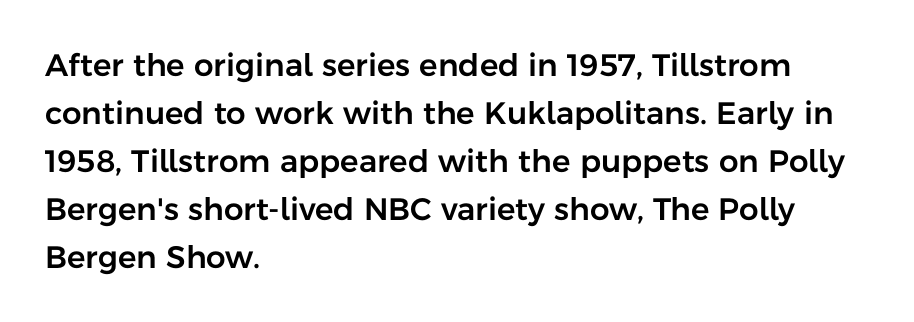
The image shows 31 px sans-serif type, upright; set left-aligned, normal line spacing (1.55x), normal letter spacing, not underlined; low stroke contrast and a medium x-height.
